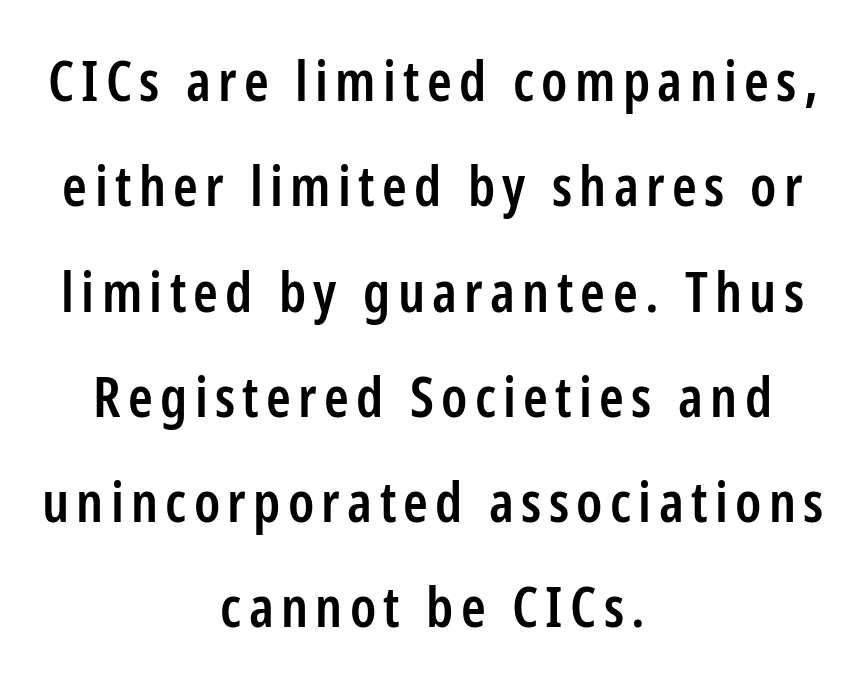
The letters carry no serifs — their stems end cleanly without finishing strokes. Underline: absent. Tall strokes in this sample are plumb rather than angled. Do the characters align in a grid? No, the font is proportional.
